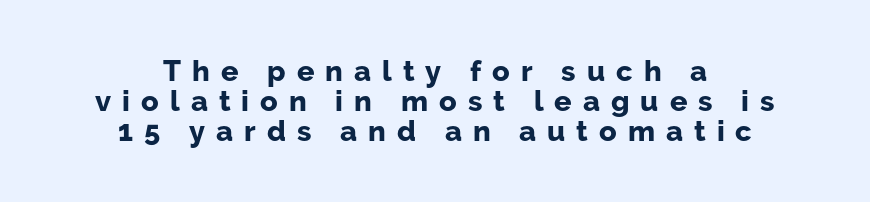
The image shows 29 px bold sans-serif type, upright; set centered, tight line spacing (1.04x), unusually wide letter spacing (+0.38 em), not underlined; low stroke contrast and a medium x-height.
